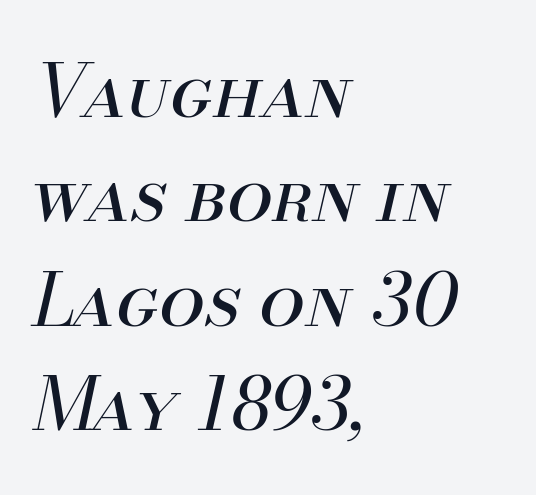
Q: Is the text bold? A: No.
Q: Is the text italic (slanted)? A: Yes, it leans right by about 13 degrees.
Q: Is the text underlined? A: No.
Q: How is the paragraph aligned? A: Left-aligned.
Q: Is the spacing between letters normal or unusually wide? A: Normal.
Q: Is the spacing between lines tight, normal or loose? A: Normal.
Q: Width (condensed, normal, or wide)? A: Normal.
Q: Stroke contrast? A: Medium.
Q: x-height? A: Small.
Q: Monospaced? A: No.
